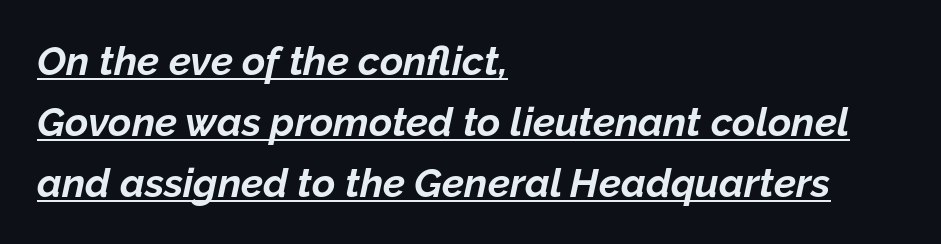
The image shows 40 px bold type, italic (leaning right); set left-aligned, normal line spacing (1.52x), normal letter spacing, underlined; low stroke contrast and a medium x-height.
